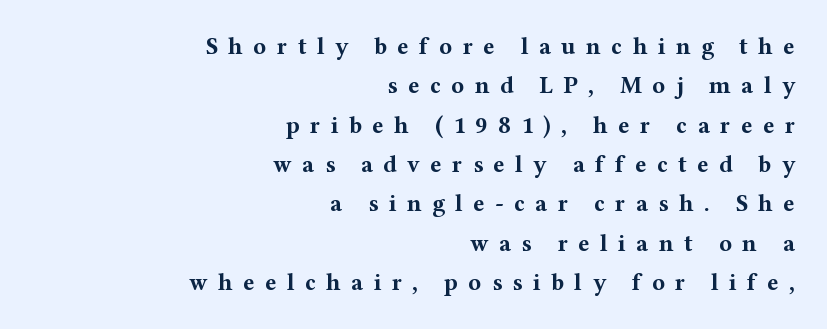
Leftover space on each line is placed entirely before the opening word. Tall strokes in this sample are plumb rather than angled. Only glyphs here, with clear space below each row. A full-strength bold gives these letters their thick strokes.
